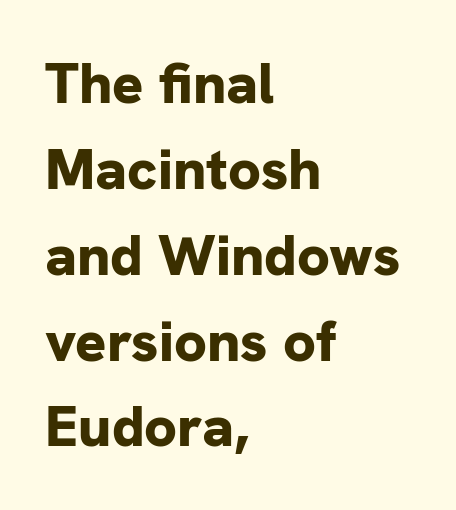
Q: Is the text bold? A: Yes.
Q: Is the text italic (slanted)? A: No, it is upright.
Q: Is the typeface a serif or a sans-serif typeface? A: Sans-serif.
Q: Is the text underlined? A: No.
Q: How is the paragraph aligned? A: Left-aligned.
Q: Is the spacing between letters normal or unusually wide? A: Normal.
Q: Is the spacing between lines tight, normal or loose? A: Normal.
Q: Width (condensed, normal, or wide)? A: Normal.
Q: Stroke contrast? A: Low.
Q: x-height? A: Medium.
Q: Monospaced? A: No.
